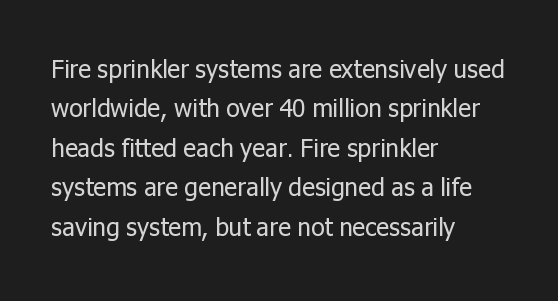
This block has exactly the height ordinary leading produces. Heft: none added — not bold. The face used here is rendered with its standard letterfit. Horizontally, the lines are justified to the leading edge only.
